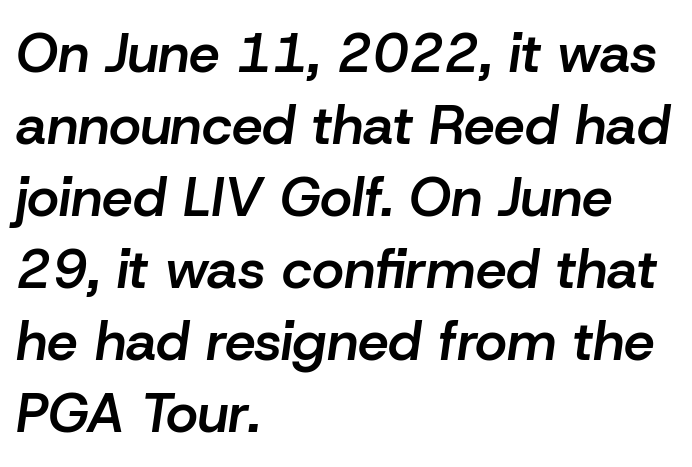
The line texture is even and compact thanks to regular tracking. This is the in-between weight designers call semibold or demi. A typesetter would mark this as italic. Each new line begins a customary step beneath the previous one. Check under the words: just untouched page.
